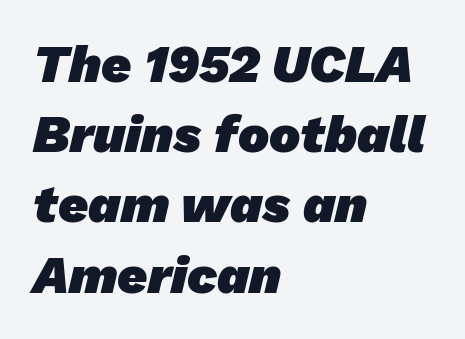
Q: Is the text bold? A: Yes.
Q: Is the typeface a serif or a sans-serif typeface? A: Sans-serif.
Q: Is the text underlined? A: No.
Q: How is the paragraph aligned? A: Left-aligned.
Q: Is the spacing between letters normal or unusually wide? A: Normal.
Q: Is the spacing between lines tight, normal or loose? A: Normal.
Q: Width (condensed, normal, or wide)? A: Normal.
Q: Stroke contrast? A: Low.
Q: x-height? A: Medium.
Q: Monospaced? A: No.
